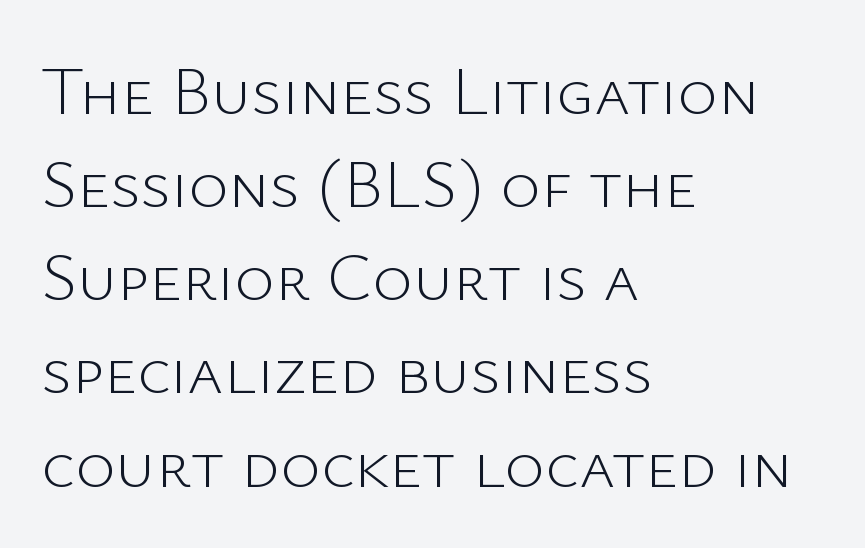
The image shows 69 px light sans-serif type, upright; set left-aligned, normal line spacing (1.35x), normal letter spacing, not underlined; low stroke contrast and a medium x-height.
